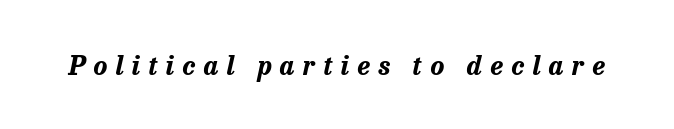
{"italic": "yes", "lean": "right", "slant_degrees": 13, "bold": "yes", "underline": "no", "letter_spacing": "wide", "letter_spacing_em": 0.32, "glyph_px": 26}
